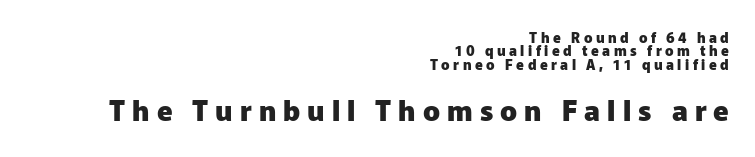
The type is letterspaced generously, with wide tracking. Is there much room between lines? No — they nearly touch. Just letters on the line, the space beneath them empty. These words are printed bold, with thick strokes throughout. Notice how the passage keeps a crisp vertical edge on the right only. Nothing sits at the stroke ends, so this counts as sans-serif.
